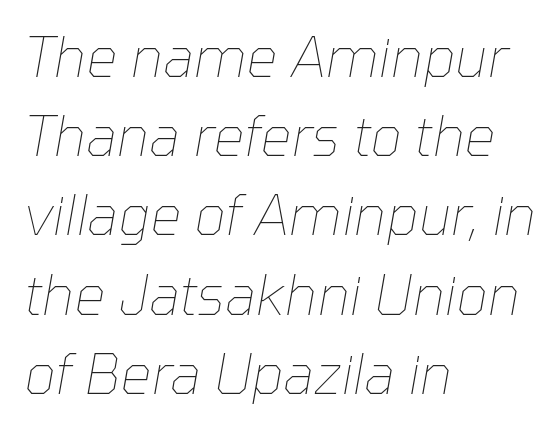
Q: Is the text bold? A: No.
Q: Is the text italic (slanted)? A: Yes, it leans right by about 10 degrees.
Q: Is the text underlined? A: No.
Q: How is the paragraph aligned? A: Left-aligned.
Q: Is the spacing between letters normal or unusually wide? A: Normal.
Q: Is the spacing between lines tight, normal or loose? A: Normal.
Q: Width (condensed, normal, or wide)? A: Normal.
Q: Stroke contrast? A: Low.
Q: x-height? A: Medium.
Q: Monospaced? A: No.
